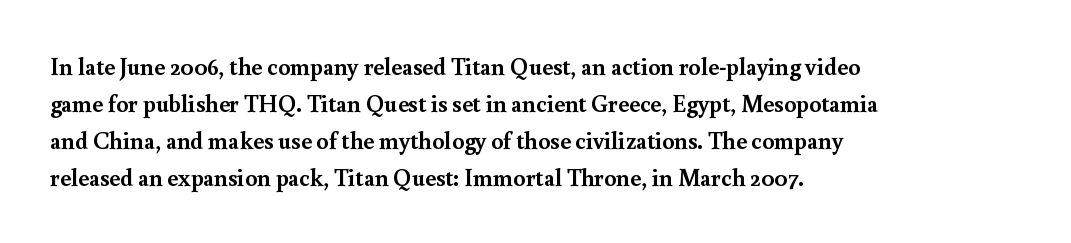
Q: Is the text bold? A: Yes.
Q: Is the text italic (slanted)? A: No, it is upright.
Q: Is the text underlined? A: No.
Q: How is the paragraph aligned? A: Left-aligned.
Q: Is the spacing between letters normal or unusually wide? A: Normal.
Q: Is the spacing between lines tight, normal or loose? A: Normal.
